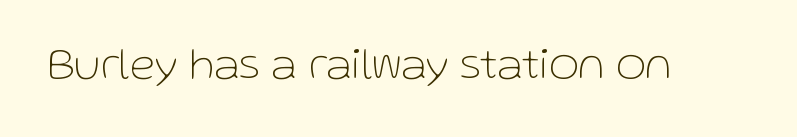
{"serif": "no", "italic": "no", "bold": "no", "weight": "thin", "width": "normal", "stroke_contrast": "low", "x_height": "medium", "monospaced": "no", "underline": "no", "letter_spacing": "normal", "letter_spacing_em": 0.0, "glyph_px": 46}
